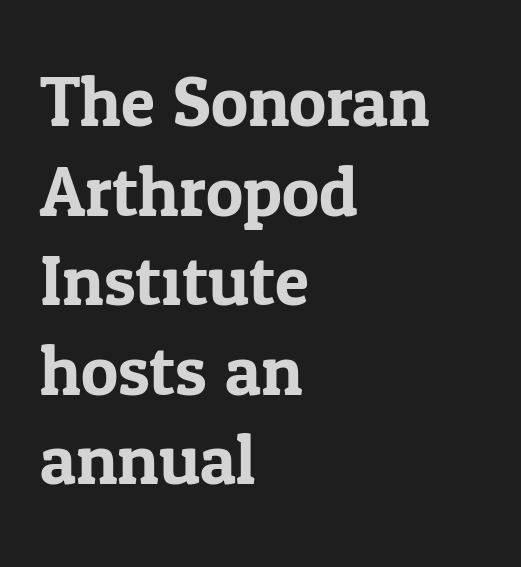
The image shows 70 px serif type, upright; set left-aligned, normal line spacing (1.28x), normal letter spacing, not underlined; low stroke contrast and a medium x-height.
